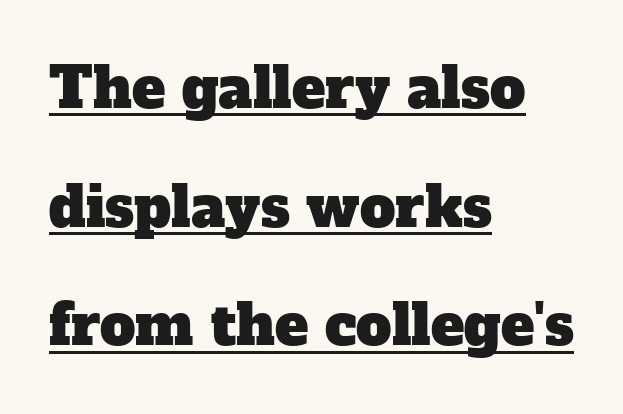
Q: Is the typeface a serif or a sans-serif typeface? A: Serif.
Q: Is the text underlined? A: Yes.
Q: How is the paragraph aligned? A: Left-aligned.
Q: Is the spacing between letters normal or unusually wide? A: Normal.
Q: Is the spacing between lines tight, normal or loose? A: Loose.
Q: Width (condensed, normal, or wide)? A: Normal.
Q: Stroke contrast? A: Low.
Q: x-height? A: Medium.
Q: Monospaced? A: No.
